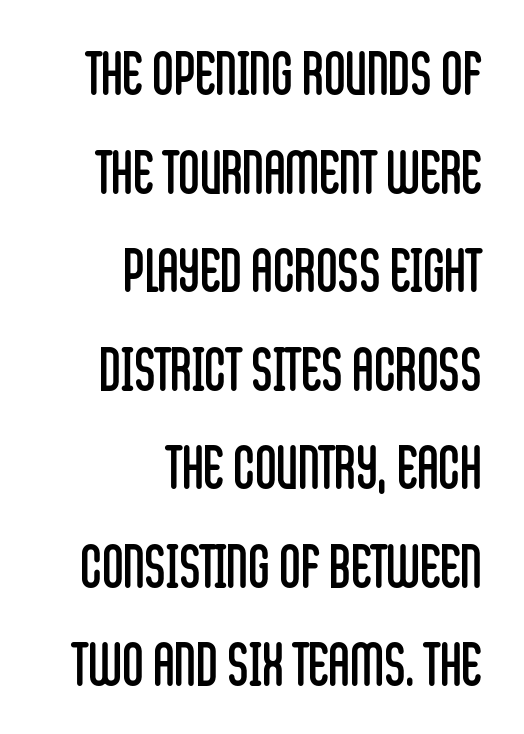
Q: Is the text bold? A: No.
Q: Is the text italic (slanted)? A: No, it is upright.
Q: Is the typeface a serif or a sans-serif typeface? A: Sans-serif.
Q: Is the text underlined? A: No.
Q: How is the paragraph aligned? A: Right-aligned.
Q: Is the spacing between letters normal or unusually wide? A: Normal.
Q: Is the spacing between lines tight, normal or loose? A: Normal.
Q: Width (condensed, normal, or wide)? A: Condensed.
Q: Stroke contrast? A: Low.
Q: x-height? A: Large.
Q: Monospaced? A: No.
